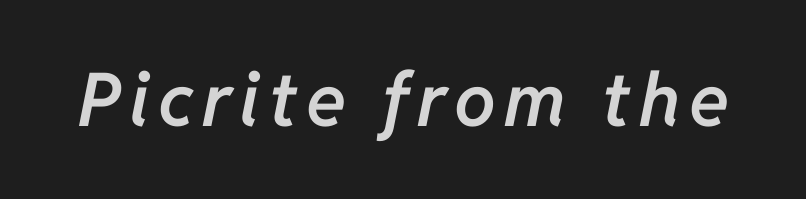
The image shows 74 px semibold type, italic (leaning right); set not underlined; low stroke contrast and a medium x-height.
